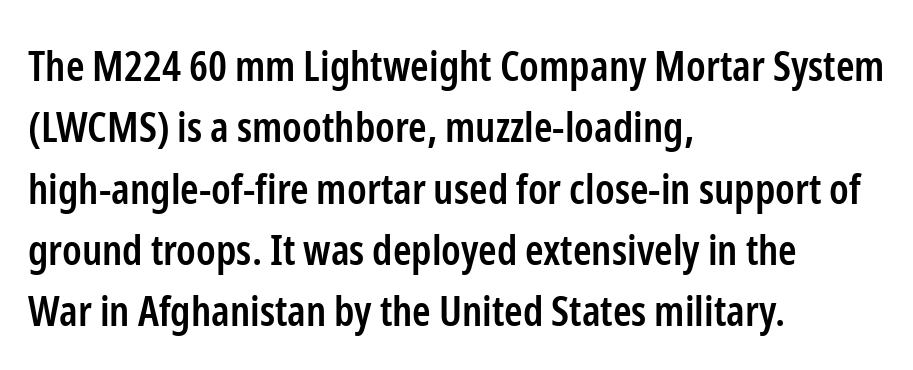
{"serif": "no", "italic": "no", "bold": "semi", "weight": "semibold", "width": "condensed", "stroke_contrast": "low", "x_height": "medium", "monospaced": "no", "underline": "no", "align": "left", "line_spacing": "normal", "line_spacing_ratio": 1.46, "letter_spacing": "normal", "letter_spacing_em": 0.0, "glyph_px": 42}
